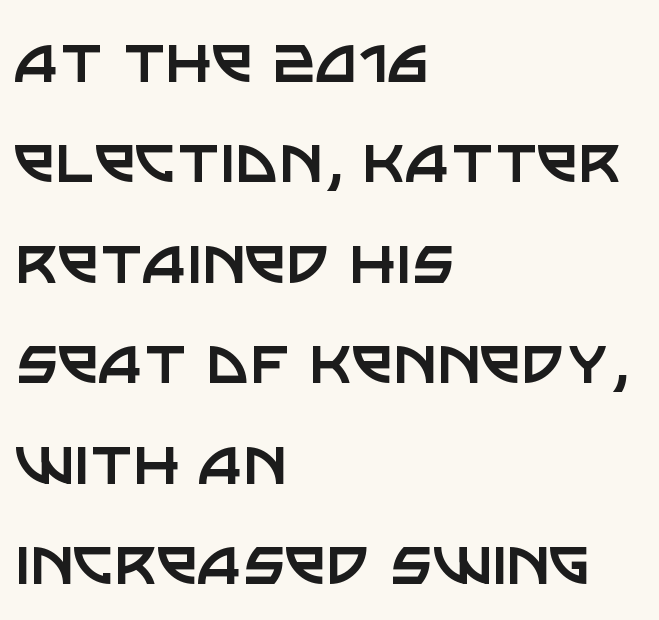
The image shows 75 px regular-weight sans-serif type, upright; set left-aligned, normal line spacing (1.34x), normal letter spacing, not underlined; low stroke contrast and a large x-height.
